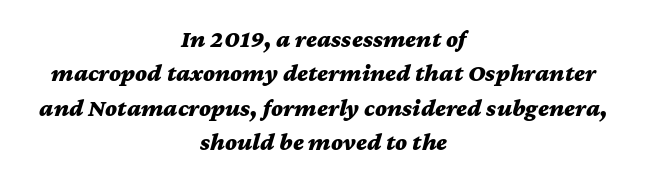
{"italic": "yes", "lean": "right", "slant_degrees": 12, "bold": "yes", "underline": "no", "align": "center", "line_spacing": "normal", "line_spacing_ratio": 1.38, "letter_spacing": "normal", "letter_spacing_em": 0.0, "glyph_px": 25}
